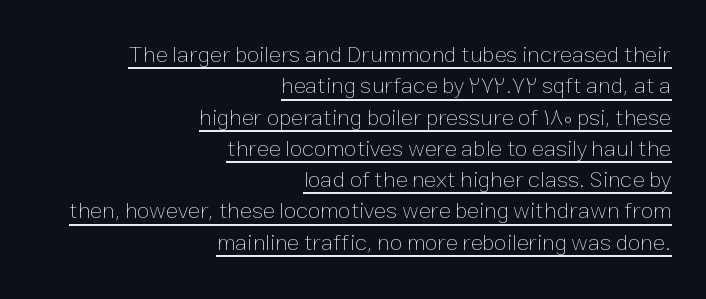
Q: Is the text bold? A: No.
Q: Is the text italic (slanted)? A: No, it is upright.
Q: Is the text underlined? A: Yes.
Q: How is the paragraph aligned? A: Right-aligned.
Q: Is the spacing between letters normal or unusually wide? A: Normal.
Q: Is the spacing between lines tight, normal or loose? A: Normal.
